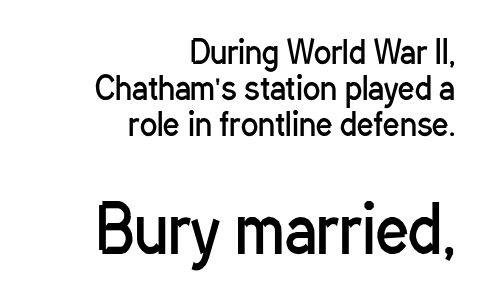
{"serif": "no", "italic": "no", "bold": "no", "weight": "regular", "width": "condensed", "stroke_contrast": "low", "x_height": "medium", "monospaced": "no", "underline": "no", "align": "right", "line_spacing": "tight", "line_spacing_ratio": 1.13, "letter_spacing": "normal", "letter_spacing_em": 0.0, "larger_block": "second", "size_ratio": 2.0, "glyph_px": 64}
